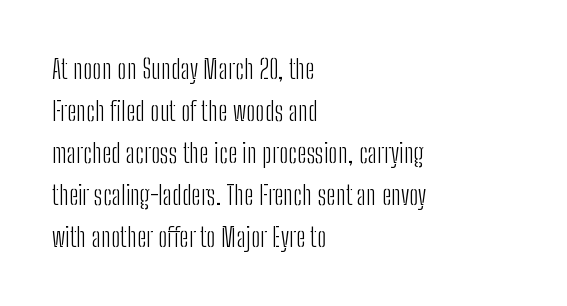
Each new line begins a customary step beneath the previous one. The passage shown is not underscored anywhere. Weight: not bold — regular or lighter. Nope, not italic — everything's standing straight. A classic flush-left, rag-right setting is used for this passage.
